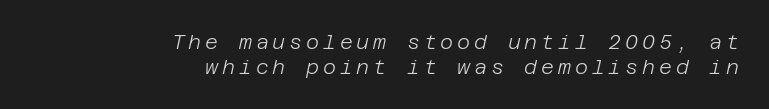
{"italic": "yes", "lean": "right", "slant_degrees": 12, "bold": "no", "underline": "no", "align": "right", "line_spacing_ratio": 1.24, "glyph_px": 20}
